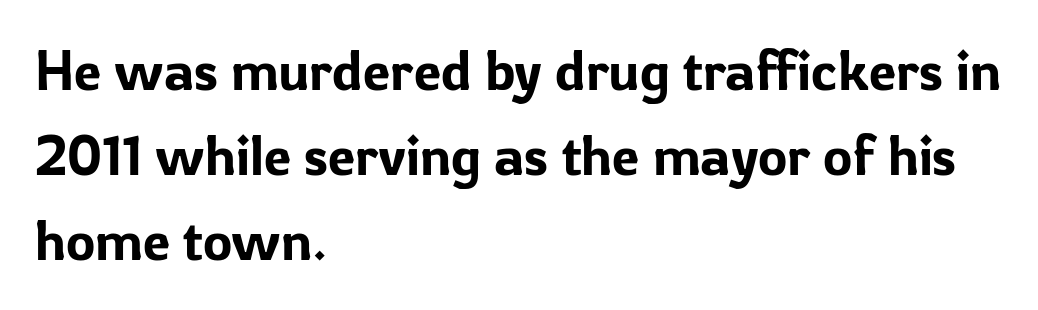
Do the characters align in a grid? No, the font is proportional. Style check: upright. Reading down the block, your eye returns to a fixed left position each line. Anything drawn beneath the words? Only blank space. This sample uses a sans-serif face.
